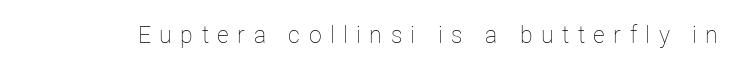
The letterforms stand isolated, each surrounded by extra space. Honestly, there is no underline to notice here at all. The font's upright variant was chosen for this text. The font sits on the lighter half of the weight spectrum, regular included.
